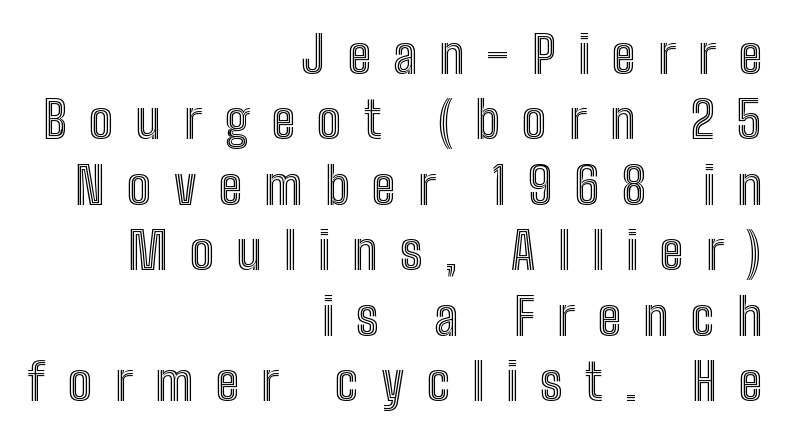
The image shows 50 px condensed type, upright; set right-aligned, normal line spacing (1.31x), unusually wide letter spacing (+0.45 em), not underlined; a medium x-height.
